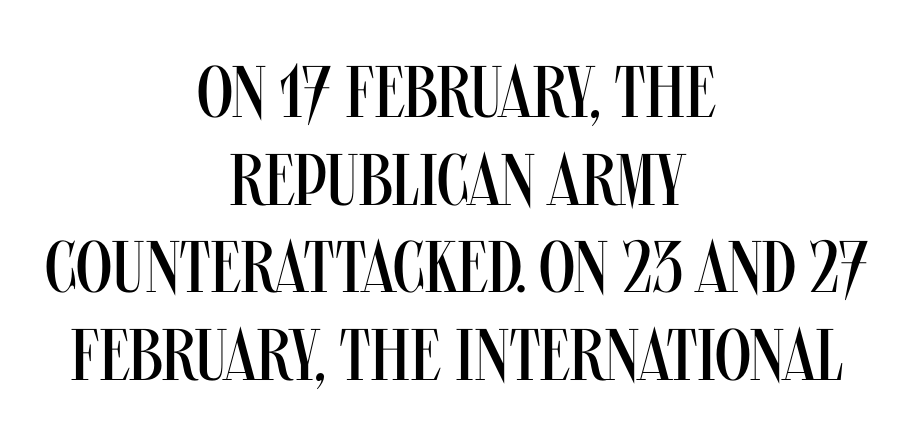
The image shows 73 px regular-weight, condensed sans-serif type, upright; set centered, line spacing 1.2x, normal letter spacing, not underlined; medium stroke contrast and a large x-height.
